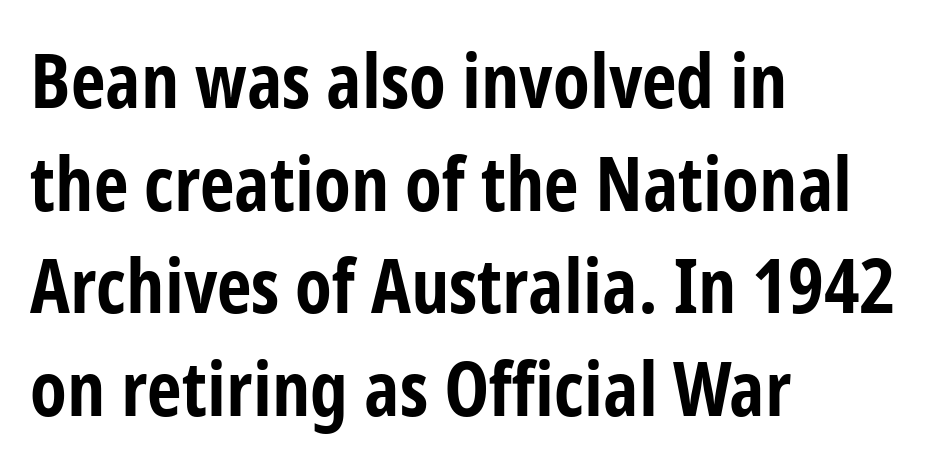
{"serif": "no", "italic": "no", "bold": "yes", "weight": "bold", "width": "condensed", "stroke_contrast": "low", "x_height": "medium", "monospaced": "no", "underline": "no", "align": "left", "line_spacing": "normal", "line_spacing_ratio": 1.35, "letter_spacing": "normal", "letter_spacing_em": 0.0, "glyph_px": 76}
